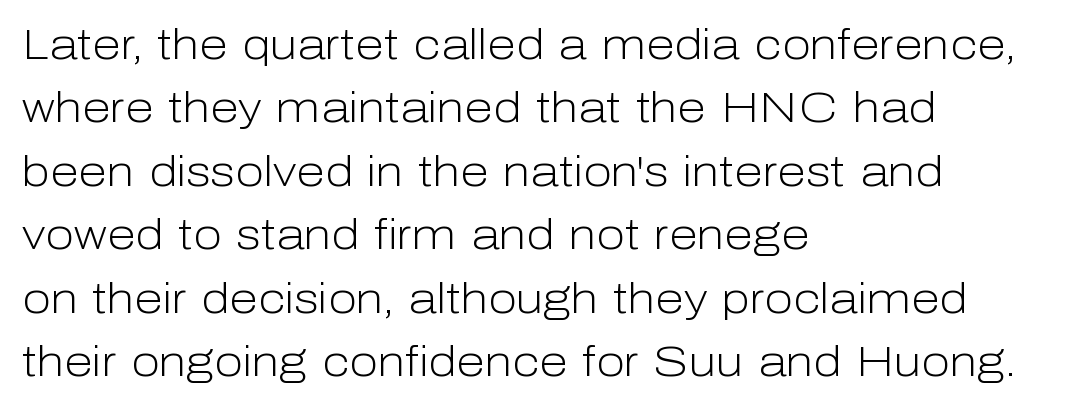
{"serif": "no", "italic": "no", "bold": "no", "weight": "light", "width": "normal", "stroke_contrast": "low", "x_height": "medium", "monospaced": "no", "underline": "no", "align": "left", "line_spacing": "normal", "line_spacing_ratio": 1.51, "letter_spacing": "normal", "letter_spacing_em": 0.0, "glyph_px": 42}
